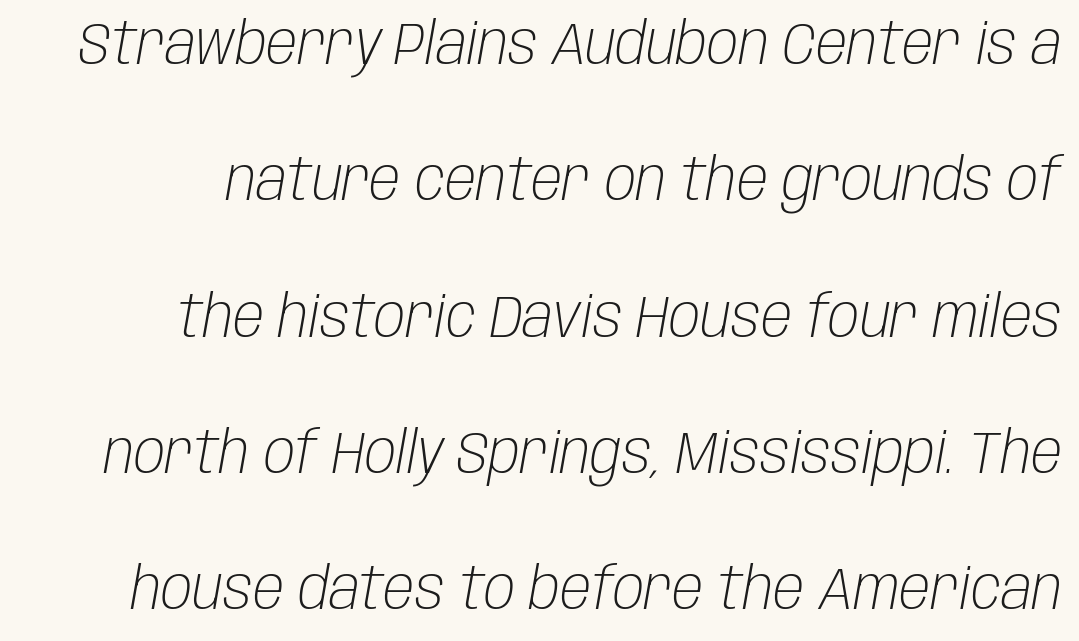
The image shows 58 px light, condensed type, italic (leaning right); set right-aligned, loose line spacing (2.35x), normal letter spacing, not underlined; low stroke contrast and a large x-height.
